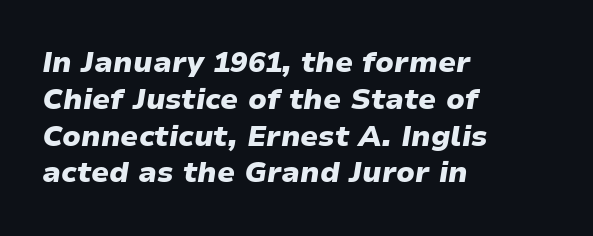
Q: Is the text bold? A: Yes.
Q: Is the text italic (slanted)? A: Yes, it leans right by about 9 degrees.
Q: Is the text underlined? A: No.
Q: How is the paragraph aligned? A: Left-aligned.
Q: Is the spacing between letters normal or unusually wide? A: Normal.
Q: Is the spacing between lines tight, normal or loose? A: Normal.
Q: Width (condensed, normal, or wide)? A: Normal.
Q: Stroke contrast? A: Low.
Q: x-height? A: Medium.
Q: Monospaced? A: No.
